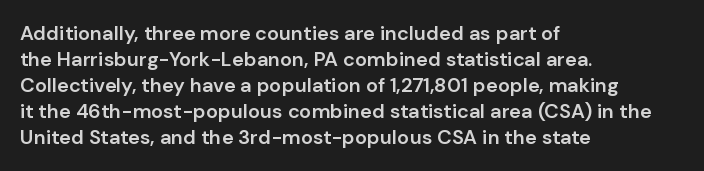
Is there any slant? The stems are plumb. In terms of letterspacing, this is plain default setting. The baseline area is clear. The passage is arranged the way most books set body copy — flush left.
